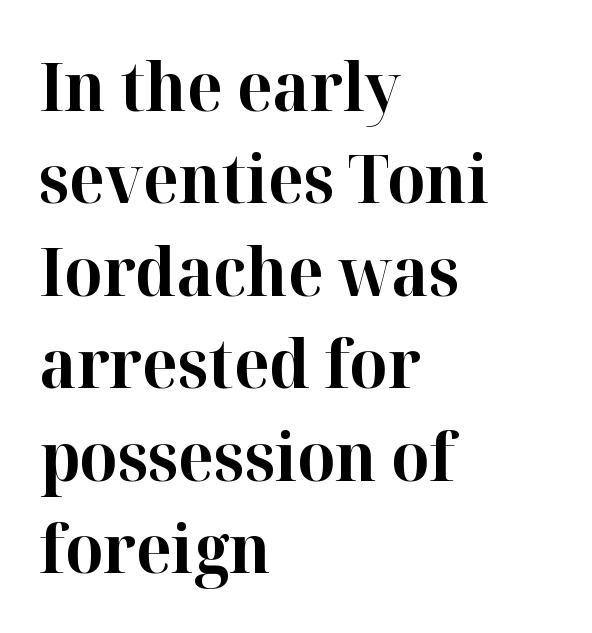
The specimen omits any rule beneath the text block's lines. Interline gaps are of average width in this sample. The tracking reads as untouched default to a designer's eye. Typographically, this falls in the serif category.
